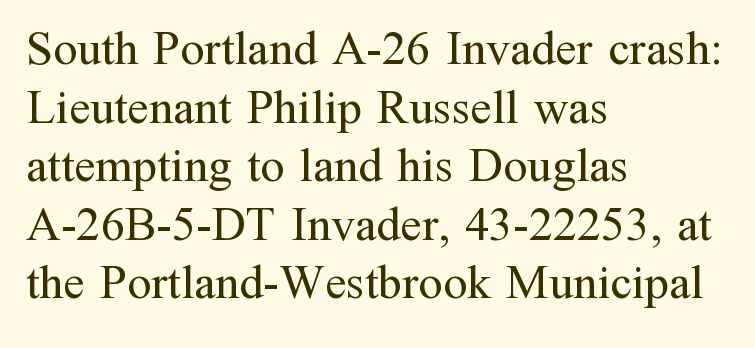
Q: Is the text bold? A: No.
Q: Is the text italic (slanted)? A: No, it is upright.
Q: Is the typeface a serif or a sans-serif typeface? A: Serif.
Q: Is the text underlined? A: No.
Q: How is the paragraph aligned? A: Left-aligned.
Q: Is the spacing between letters normal or unusually wide? A: Normal.
Q: Width (condensed, normal, or wide)? A: Normal.
Q: Stroke contrast? A: Medium.
Q: x-height? A: Medium.
Q: Monospaced? A: No.
